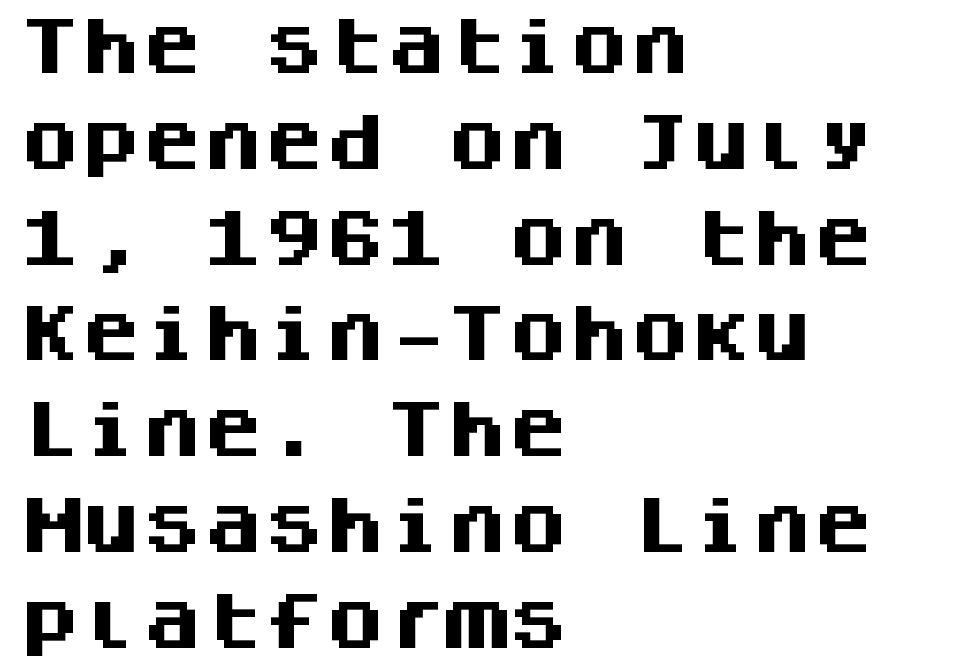
{"serif": "no", "italic": "no", "bold": "yes", "weight": "heavy", "width": "normal", "stroke_contrast": "medium", "x_height": "large", "monospaced": "yes", "underline": "no", "align": "left", "line_spacing": "normal", "line_spacing_ratio": 1.57, "letter_spacing": "normal", "letter_spacing_em": 0.0, "glyph_px": 61}
